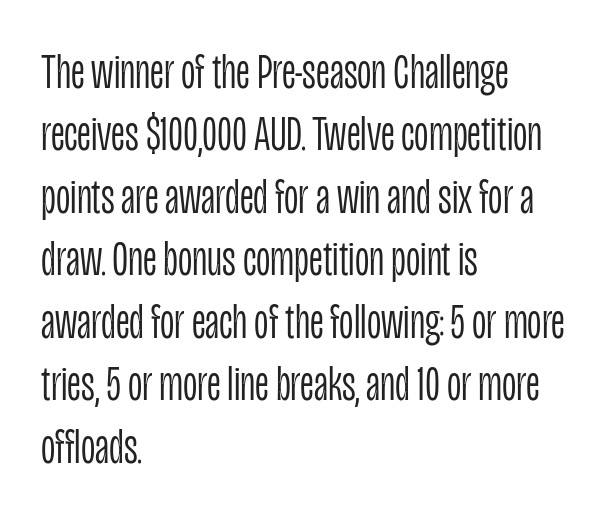
The image shows 50 px light, condensed sans-serif type, upright; set left-aligned, normal line spacing (1.25x), normal letter spacing, not underlined; low stroke contrast and a large x-height.
